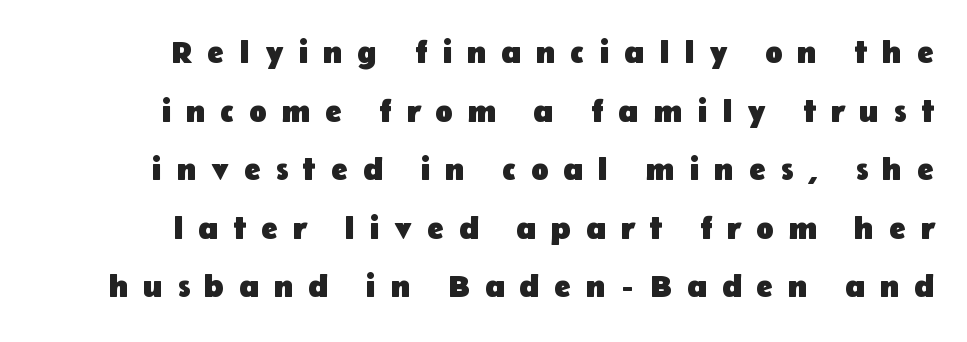
{"serif": "no", "italic": "no", "bold": "yes", "weight": "heavy", "width": "normal", "stroke_contrast": "low", "x_height": "medium", "monospaced": "no", "underline": "no", "align": "right", "line_spacing_ratio": 1.83, "letter_spacing": "wide", "letter_spacing_em": 0.46, "glyph_px": 32}
